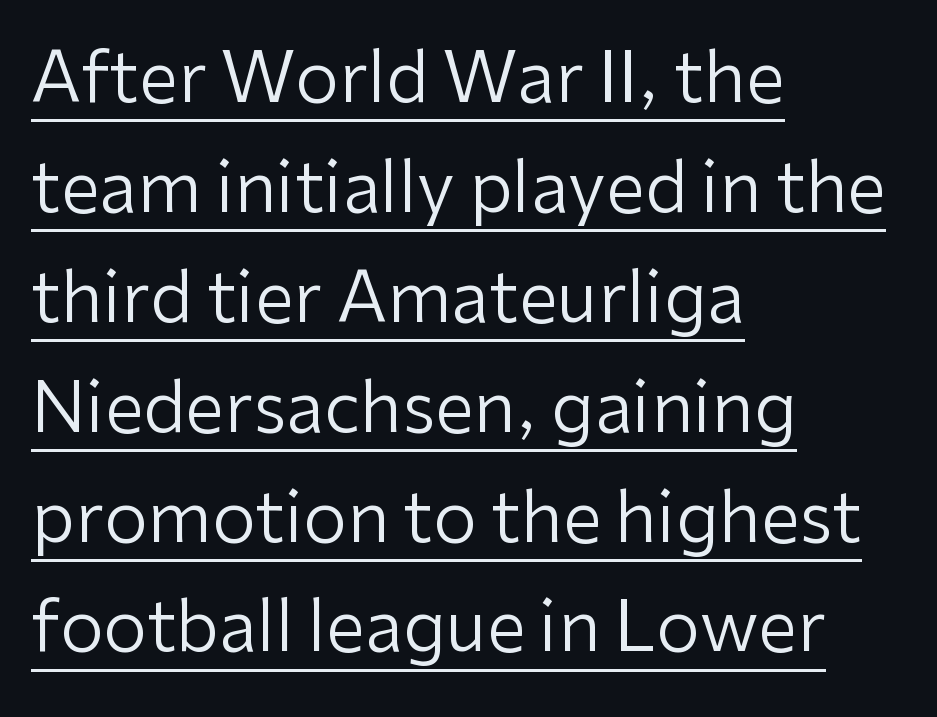
{"serif": "no", "italic": "no", "bold": "no", "weight": "regular", "width": "normal", "stroke_contrast": "low", "x_height": "medium", "monospaced": "no", "underline": "yes", "align": "left", "line_spacing": "normal", "line_spacing_ratio": 1.57, "letter_spacing": "normal", "letter_spacing_em": 0.0, "glyph_px": 70}
